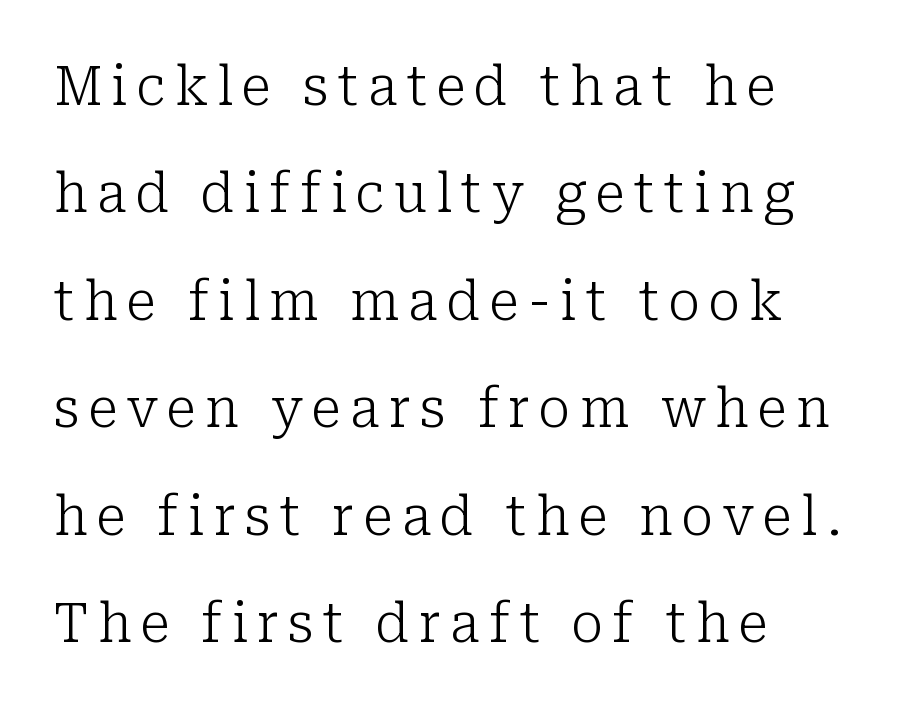
Q: Is the text bold? A: No.
Q: Is the text italic (slanted)? A: No, it is upright.
Q: Is the typeface a serif or a sans-serif typeface? A: Serif.
Q: Is the text underlined? A: No.
Q: How is the paragraph aligned? A: Left-aligned.
Q: Is the spacing between lines tight, normal or loose? A: Loose.
Q: Width (condensed, normal, or wide)? A: Normal.
Q: Stroke contrast? A: Low.
Q: x-height? A: Medium.
Q: Monospaced? A: No.
